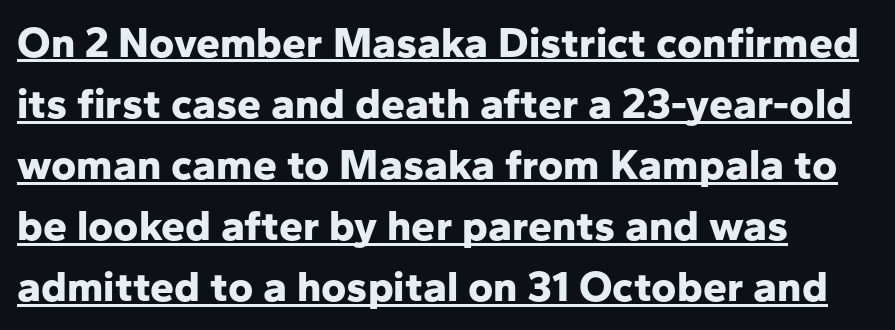
The image shows 43 px bold sans-serif type, upright; set left-aligned, normal line spacing (1.42x), normal letter spacing, underlined; low stroke contrast and a medium x-height.
